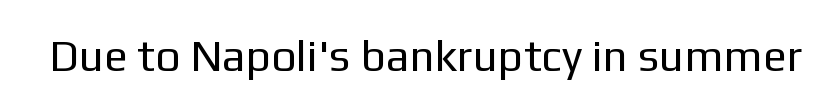
Q: Is the text bold? A: No.
Q: Is the text italic (slanted)? A: No, it is upright.
Q: Is the typeface a serif or a sans-serif typeface? A: Sans-serif.
Q: Is the text underlined? A: No.
Q: Is the spacing between letters normal or unusually wide? A: Normal.
Q: Width (condensed, normal, or wide)? A: Normal.
Q: Stroke contrast? A: Low.
Q: x-height? A: Medium.
Q: Monospaced? A: No.
